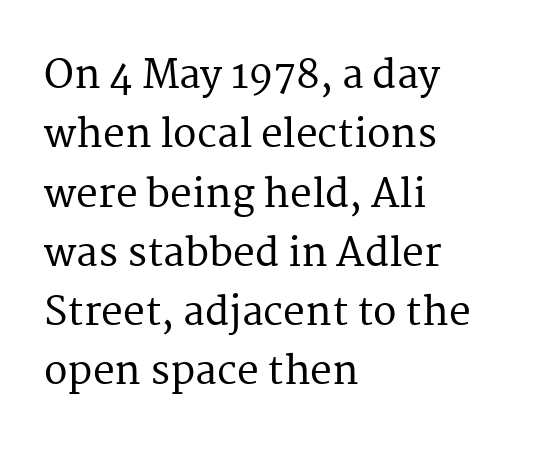
The image shows 39 px serif type, upright; set left-aligned, normal line spacing (1.52x), normal letter spacing, not underlined; medium stroke contrast and a medium x-height.
